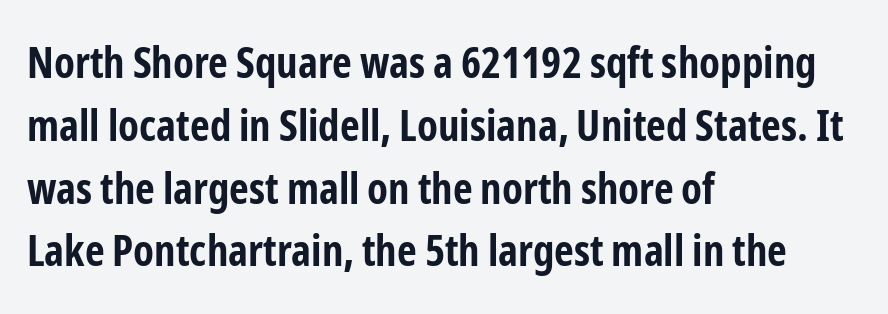
The image shows 43 px bold, condensed sans-serif type, upright; set left-aligned, normal line spacing (1.46x), normal letter spacing, not underlined; low stroke contrast and a medium x-height.
